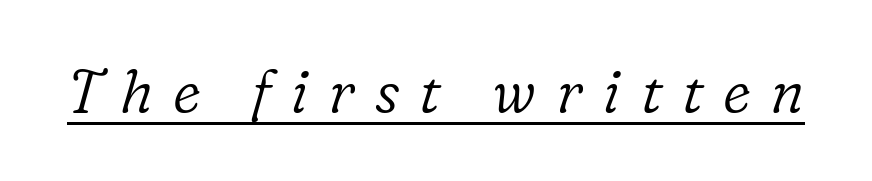
Q: Is the text bold? A: No.
Q: Is the text italic (slanted)? A: Yes, it leans right by about 16 degrees.
Q: Is the typeface a serif or a sans-serif typeface? A: Serif.
Q: Is the text underlined? A: Yes.
Q: Is the spacing between letters normal or unusually wide? A: Unusually wide.
Q: Width (condensed, normal, or wide)? A: Normal.
Q: Stroke contrast? A: Low.
Q: x-height? A: Medium.
Q: Monospaced? A: No.
